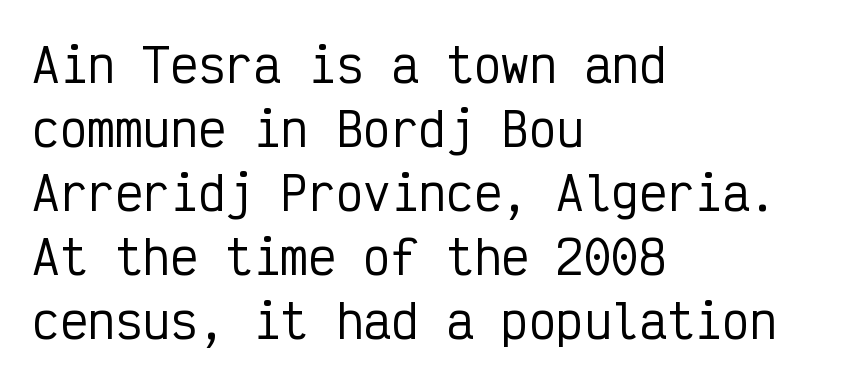
{"serif": "no", "italic": "no", "width": "condensed", "stroke_contrast": "low", "x_height": "medium", "monospaced": "yes", "underline": "no", "align": "left", "line_spacing": "normal", "line_spacing_ratio": 1.39, "letter_spacing": "normal", "letter_spacing_em": 0.0, "glyph_px": 46}
